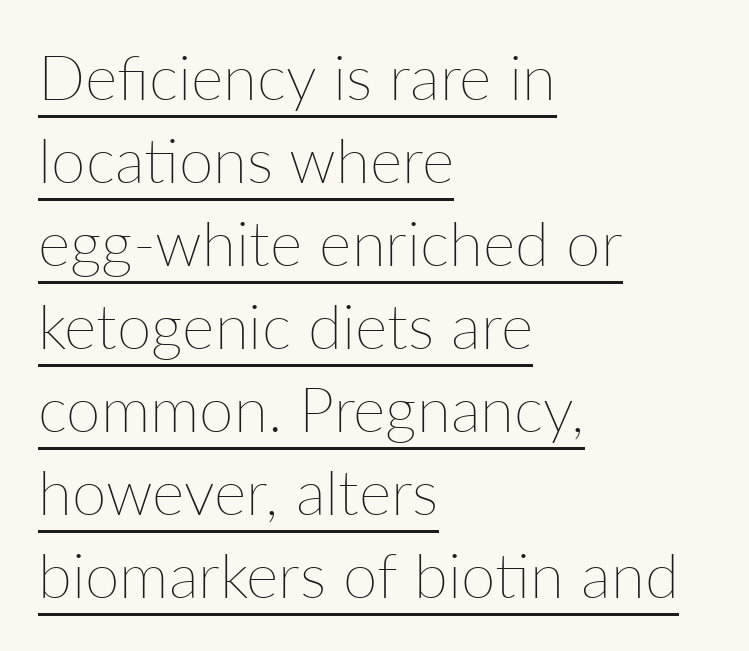
These lines keep a tight, regular rhythm from letter to letter. A light-to-regular cut is what we see here. In designer terms, the underline attribute is active on this setting. The rendering uses natural spacing where letterforms have individual widths. Is the block centered? No — it sits flush against the left margin.
